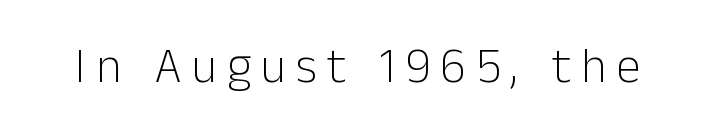
You could not count columns in this text — the font is proportionally spaced. Plain, unruled lines of type. If you drew a line through each stem, it would be perfectly vertical. Observe the wide spacing: letters keep a clear distance from each other. Heaviness? Minimal to ordinary, like unemphasized prose. The passage shown is typeset with a sans-serif family.
